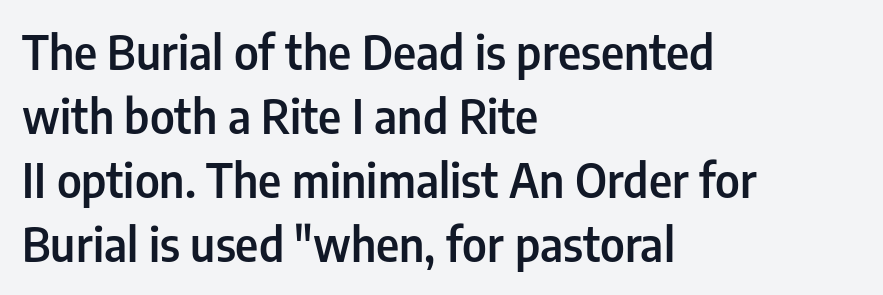
Q: Is the text bold? A: Semi-bold.
Q: Is the text italic (slanted)? A: No, it is upright.
Q: Is the typeface a serif or a sans-serif typeface? A: Sans-serif.
Q: Is the text underlined? A: No.
Q: How is the paragraph aligned? A: Left-aligned.
Q: Is the spacing between letters normal or unusually wide? A: Normal.
Q: Is the spacing between lines tight, normal or loose? A: Normal.
Q: Width (condensed, normal, or wide)? A: Condensed.
Q: Stroke contrast? A: Low.
Q: x-height? A: Medium.
Q: Monospaced? A: No.
